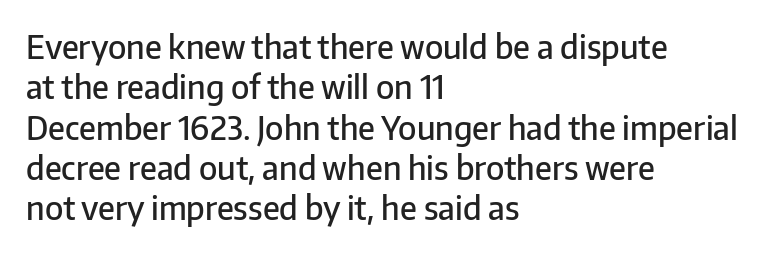
{"serif": "no", "italic": "no", "bold": "semi", "weight": "semibold", "width": "normal", "stroke_contrast": "low", "x_height": "medium", "monospaced": "no", "underline": "no", "align": "left", "line_spacing": "normal", "line_spacing_ratio": 1.26, "letter_spacing": "normal", "letter_spacing_em": 0.0, "glyph_px": 32}
